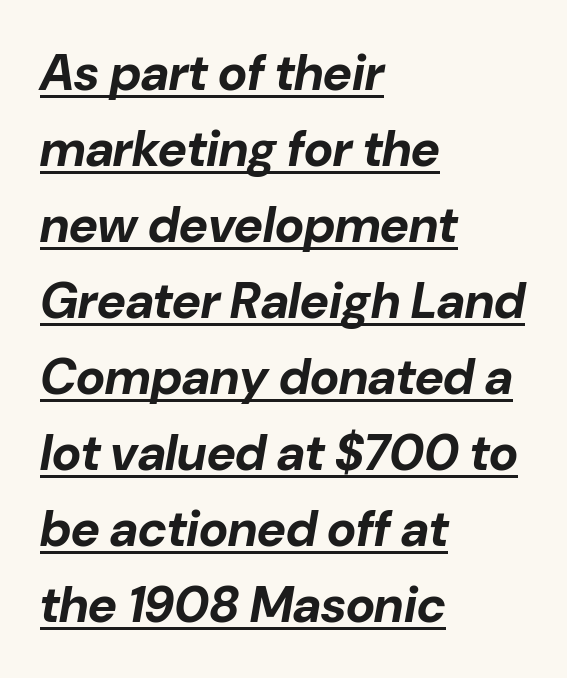
Q: Is the text bold? A: Yes.
Q: Is the text italic (slanted)? A: Yes, it leans right by about 10 degrees.
Q: Is the text underlined? A: Yes.
Q: How is the paragraph aligned? A: Left-aligned.
Q: Is the spacing between letters normal or unusually wide? A: Normal.
Q: Is the spacing between lines tight, normal or loose? A: Normal.
Q: Width (condensed, normal, or wide)? A: Normal.
Q: Stroke contrast? A: Low.
Q: x-height? A: Medium.
Q: Monospaced? A: No.
